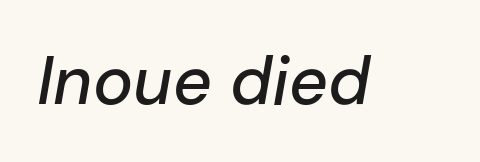
Descenders hang freely into open space. These lines were composed using italics. The type is set solid horizontally, with unmodified tracking. Character widths vary here, with narrow letters taking less room than wide ones.
